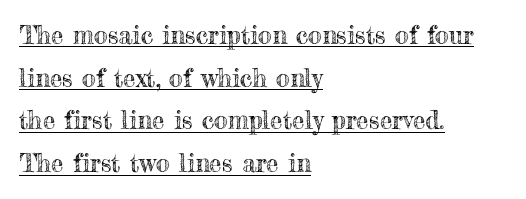
The compositor pushed each line to the left boundary. Every character sits straight up, as roman type does. Here the glyphs are tracked normally, forming tight word shapes. Glance below the letters and you will spot a drawn line.
